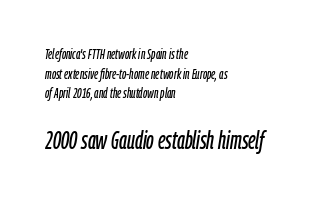
Q: Is the text italic (slanted)? A: Yes, it leans right by about 9 degrees.
Q: Is the text underlined? A: No.
Q: How is the paragraph aligned? A: Left-aligned.
Q: Is the spacing between letters normal or unusually wide? A: Normal.
Q: Is the spacing between lines tight, normal or loose? A: Normal.
Q: Which block of text is set in a larger size, the first (top) or the second (bottom)? A: The second (bottom) one.
